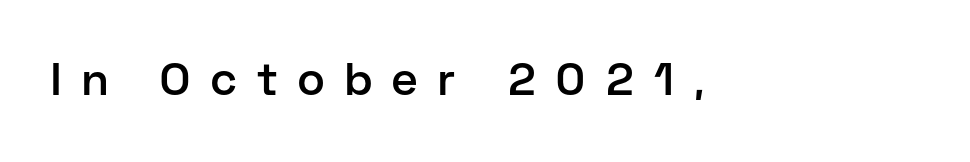
The image shows 45 px semibold sans-serif type, upright; set unusually wide letter spacing (+0.46 em), not underlined; low stroke contrast and a medium x-height.
